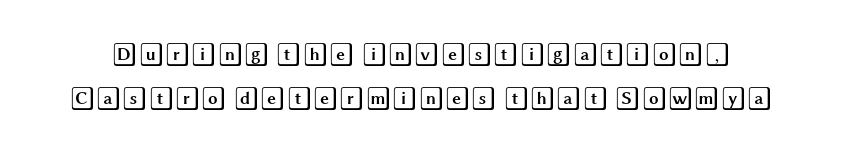
Q: Is the text italic (slanted)? A: No, it is upright.
Q: Is the text underlined? A: No.
Q: Is the spacing between letters normal or unusually wide? A: Normal.
